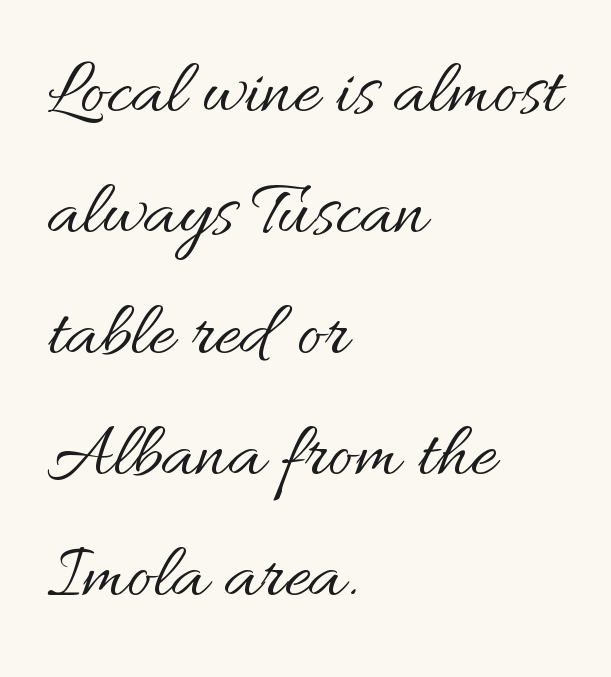
Q: Is the text bold? A: No.
Q: Is the text italic (slanted)? A: Yes.
Q: Is the text underlined? A: No.
Q: How is the paragraph aligned? A: Left-aligned.
Q: Is the spacing between letters normal or unusually wide? A: Normal.
Q: Is the spacing between lines tight, normal or loose? A: Normal.
Q: Width (condensed, normal, or wide)? A: Normal.
Q: Stroke contrast? A: Medium.
Q: x-height? A: Small.
Q: Monospaced? A: No.
